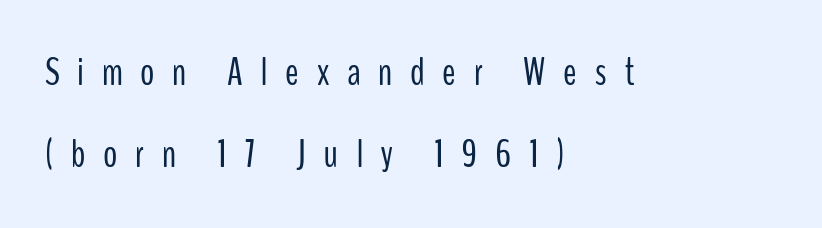
Q: Is the text bold? A: No.
Q: Is the text italic (slanted)? A: No, it is upright.
Q: Is the typeface a serif or a sans-serif typeface? A: Sans-serif.
Q: Is the text underlined? A: No.
Q: How is the paragraph aligned? A: Left-aligned.
Q: Is the spacing between letters normal or unusually wide? A: Unusually wide.
Q: Is the spacing between lines tight, normal or loose? A: Loose.
Q: Width (condensed, normal, or wide)? A: Condensed.
Q: Stroke contrast? A: Low.
Q: x-height? A: Medium.
Q: Monospaced? A: No.
